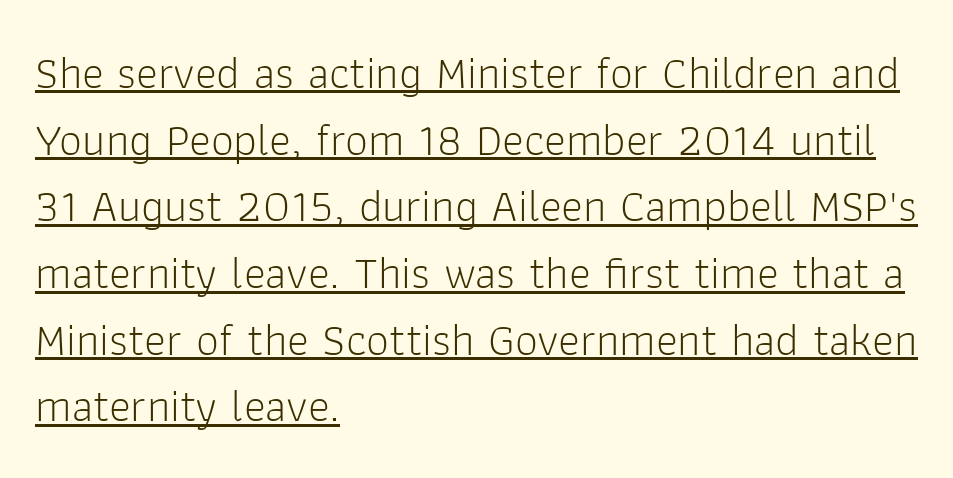
Q: Is the text bold? A: No.
Q: Is the text italic (slanted)? A: No, it is upright.
Q: Is the typeface a serif or a sans-serif typeface? A: Sans-serif.
Q: Is the text underlined? A: Yes.
Q: How is the paragraph aligned? A: Left-aligned.
Q: Is the spacing between letters normal or unusually wide? A: Normal.
Q: Is the spacing between lines tight, normal or loose? A: Normal.
Q: Width (condensed, normal, or wide)? A: Normal.
Q: Stroke contrast? A: Low.
Q: x-height? A: Medium.
Q: Monospaced? A: No.
